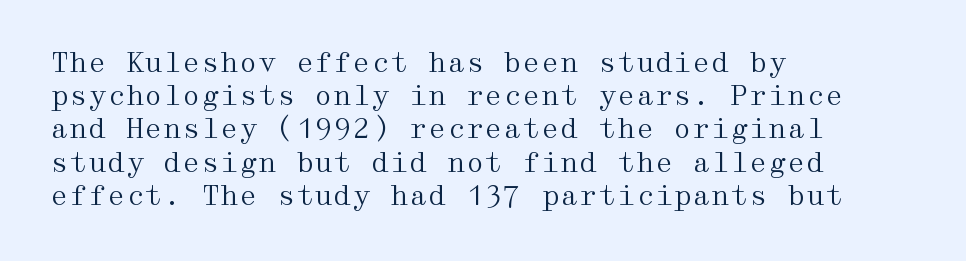
The image shows 27 px text type, upright; set left-aligned, line spacing 1.23x, normal letter spacing, not underlined.
